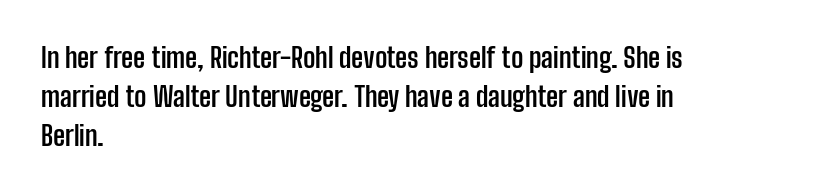
Line starts are locked; line ends wander. On the weight axis this lands at bold, roughly 700. Italic: no, the glyphs are upright roman. Glance below the letters and you will spot only blank space.
